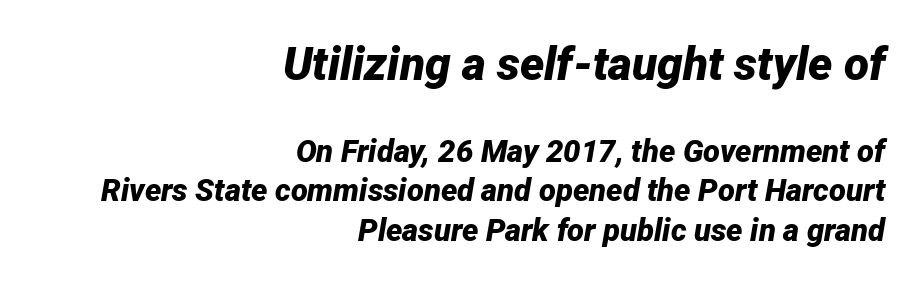
Q: Is the text bold? A: Yes.
Q: Is the text italic (slanted)? A: Yes, it leans right by about 12 degrees.
Q: Is the text underlined? A: No.
Q: How is the paragraph aligned? A: Right-aligned.
Q: Is the spacing between letters normal or unusually wide? A: Normal.
Q: Is the spacing between lines tight, normal or loose? A: Normal.
Q: Which block of text is set in a larger size, the first (top) or the second (bottom)? A: The first (top) one.
Q: Width (condensed, normal, or wide)? A: Normal.
Q: Stroke contrast? A: Low.
Q: x-height? A: Medium.
Q: Monospaced? A: No.
